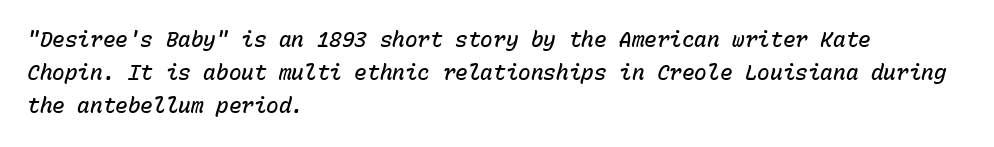
The image shows 21 px text type, italic (leaning right); set left-aligned, normal line spacing (1.58x), normal letter spacing, not underlined.
